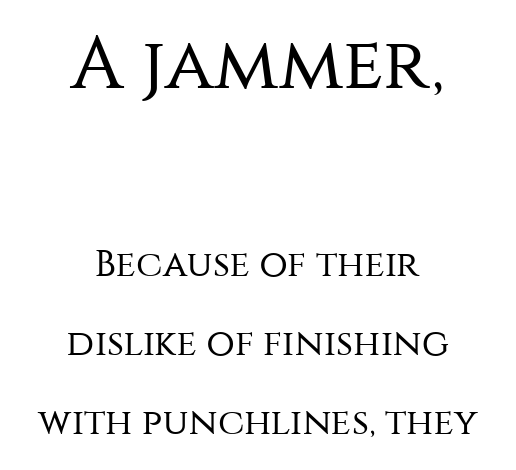
If you folded the block vertically in half, each line would mirror itself in length. Lines of text with bare space underneath. Nope, not italic — everything's standing straight. Stems here are at most as thick as an everyday book face.
